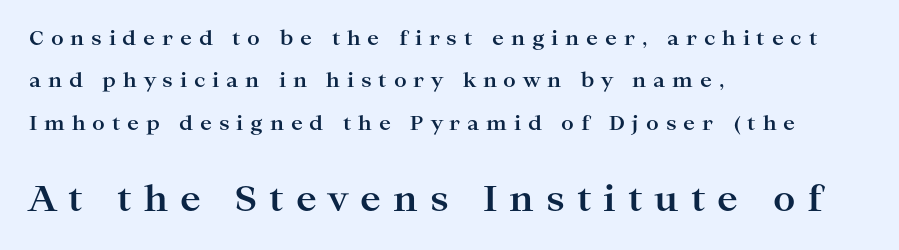
{"serif": "yes", "italic": "no", "bold": "yes", "weight": "bold", "width": "wide", "stroke_contrast": "high", "x_height": "medium", "monospaced": "no", "underline": "no", "align": "left", "line_spacing": "loose", "line_spacing_ratio": 2.12, "letter_spacing": "wide", "letter_spacing_em": 0.34, "larger_block": "second", "size_ratio": 1.75, "glyph_px": 35}
